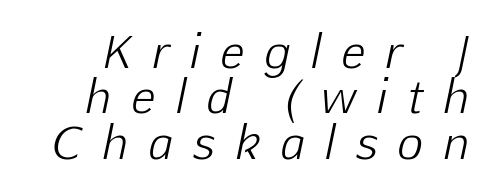
Q: Is the text bold? A: No.
Q: Is the text italic (slanted)? A: Yes, it leans right by about 12 degrees.
Q: Is the text underlined? A: No.
Q: Is the spacing between letters normal or unusually wide? A: Unusually wide.
Q: Is the spacing between lines tight, normal or loose? A: Tight.
Q: Width (condensed, normal, or wide)? A: Normal.
Q: Stroke contrast? A: Low.
Q: x-height? A: Medium.
Q: Monospaced? A: No.
